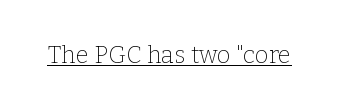
{"italic": "no", "bold": "no", "underline": "yes", "letter_spacing": "normal", "letter_spacing_em": 0.0, "glyph_px": 24}
